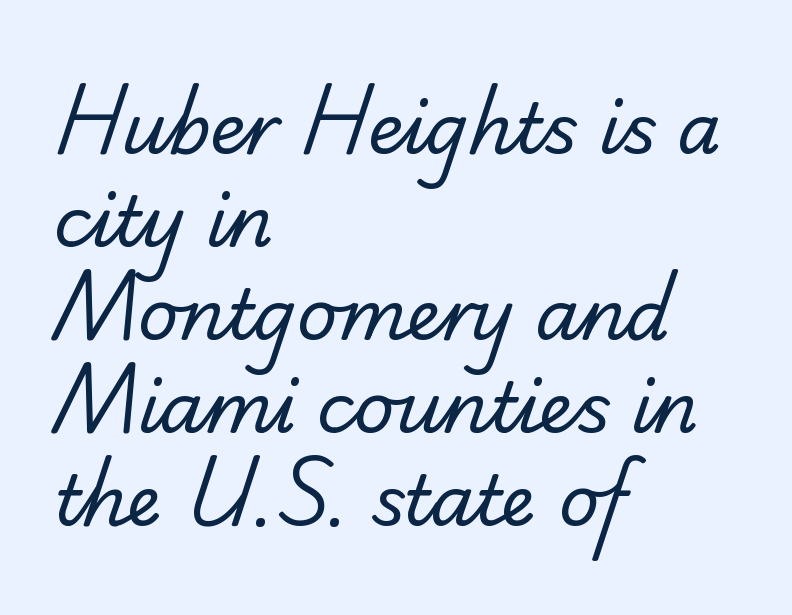
{"serif": "yes", "bold": "no", "weight": "regular", "width": "normal", "stroke_contrast": "low", "x_height": "small", "monospaced": "no", "underline": "no", "align": "left", "line_spacing": "normal", "line_spacing_ratio": 1.33, "letter_spacing": "normal", "letter_spacing_em": 0.0, "glyph_px": 70}
